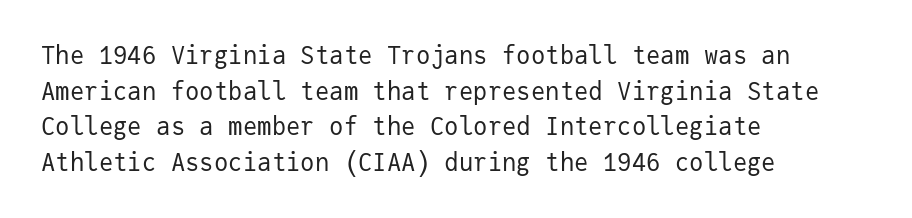
Q: Is the text bold? A: No.
Q: Is the text italic (slanted)? A: No, it is upright.
Q: Is the text underlined? A: No.
Q: How is the paragraph aligned? A: Left-aligned.
Q: Is the spacing between letters normal or unusually wide? A: Normal.
Q: Is the spacing between lines tight, normal or loose? A: Normal.
